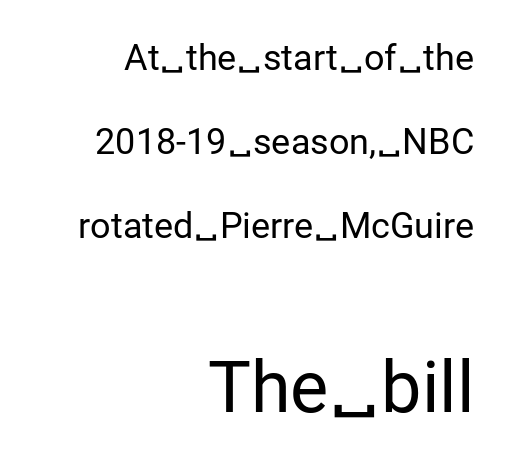
{"serif": "no", "italic": "no", "bold": "no", "weight": "regular", "width": "normal", "stroke_contrast": "low", "x_height": "medium", "monospaced": "no", "underline": "no", "align": "right", "line_spacing": "loose", "line_spacing_ratio": 2.33, "letter_spacing": "normal", "letter_spacing_em": 0.0, "larger_block": "second", "size_ratio": 2.0, "glyph_px": 72}
